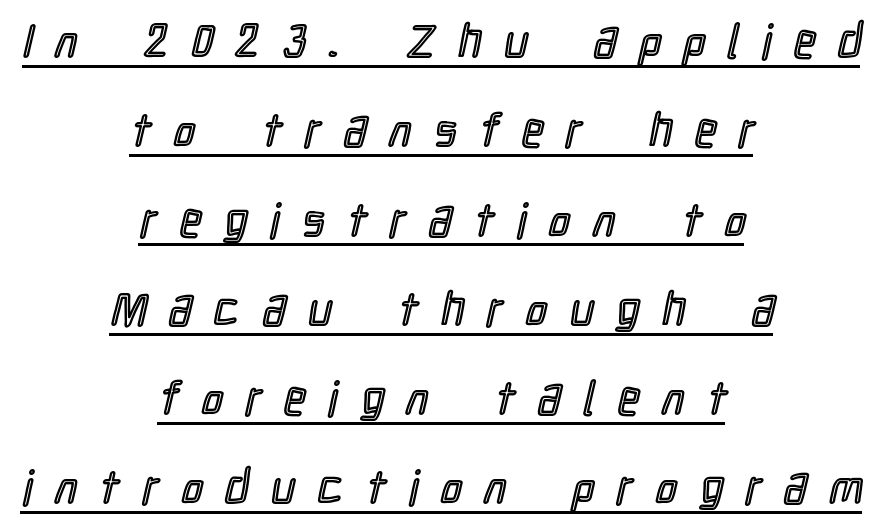
Like a heading marked for emphasis, these lines bear an underscore. This sample has the flowing, uneven cadence of proportional lettering. Casual observation: everything's sitting right in the middle. Does the leading feel generous? Absolutely, it's lavish.
